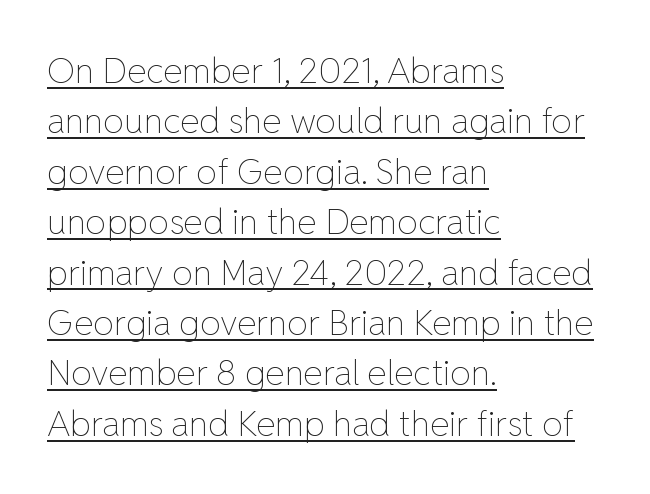
{"italic": "no", "bold": "no", "weight": "thin", "width": "normal", "stroke_contrast": "low", "x_height": "medium", "monospaced": "no", "underline": "yes", "align": "left", "line_spacing": "normal", "line_spacing_ratio": 1.44, "letter_spacing": "normal", "letter_spacing_em": 0.0, "glyph_px": 35}
